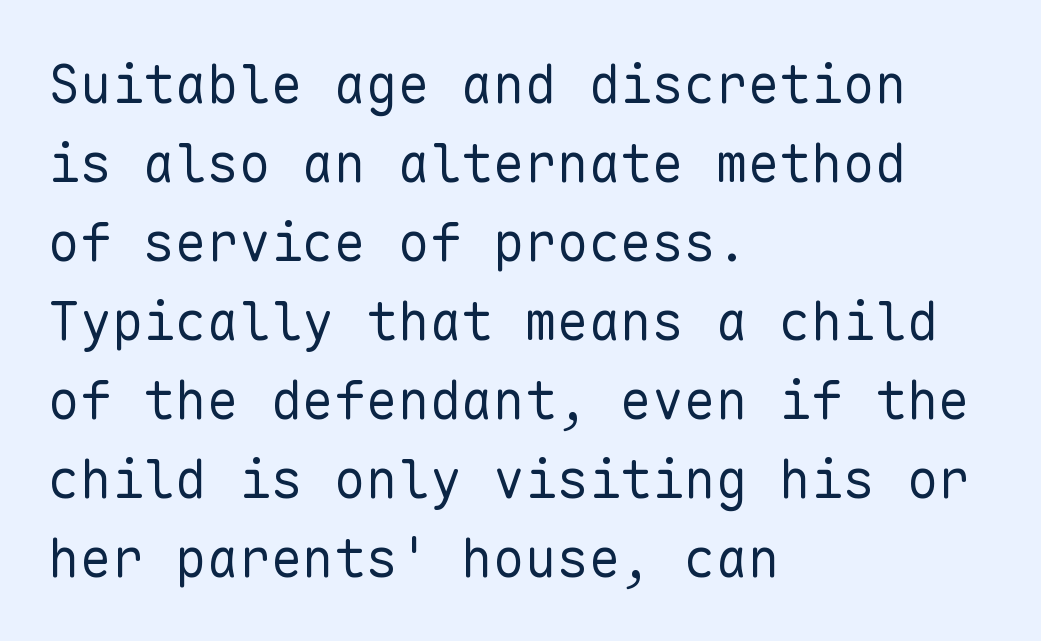
The leading is moderate, giving the passage an even texture. This reads as an unemphasized weight, regular at the heaviest. A roman cut, with each character standing at attention. Unmarked baselines from the first word to the last.
